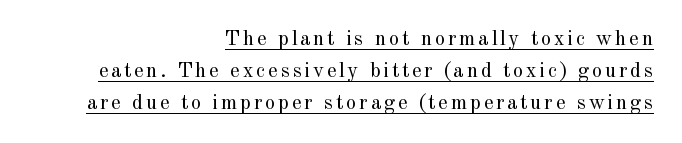
{"italic": "no", "bold": "no", "underline": "yes", "align": "right", "line_spacing": "normal", "line_spacing_ratio": 1.52, "glyph_px": 21}
